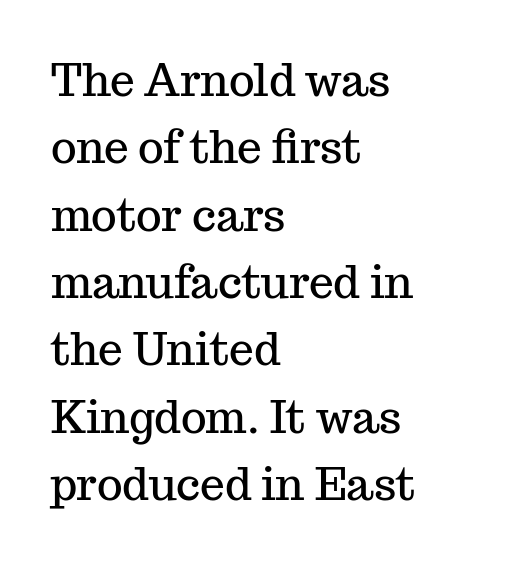
The image shows 44 px serif type, upright; set left-aligned, normal line spacing (1.53x), normal letter spacing, not underlined; medium stroke contrast and a medium x-height.
